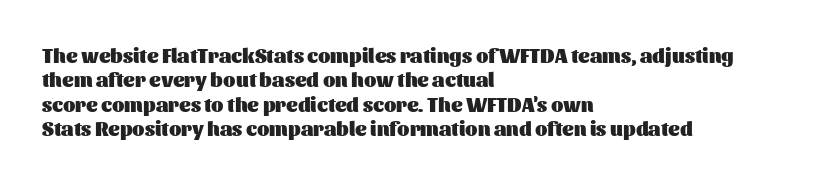
In terms of weight, the rendering is a true, heavy bold. In CSS terms this would be text-align: left. This rendering leaves character spacing at its baseline value. Honestly, there is no underline to notice here at all. The typography opts for an upright posture over an oblique one.
